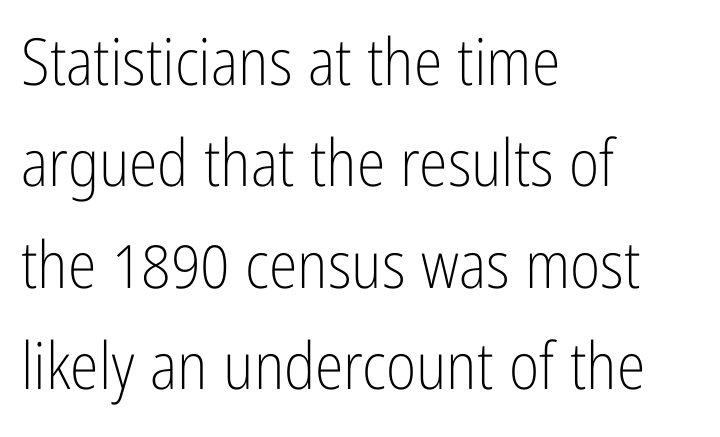
Posture: upright roman. Regular leading. This sample is left-justified, so line endings fall wherever the words run out. Character widths vary here, with narrow letters taking less room than wide ones.
